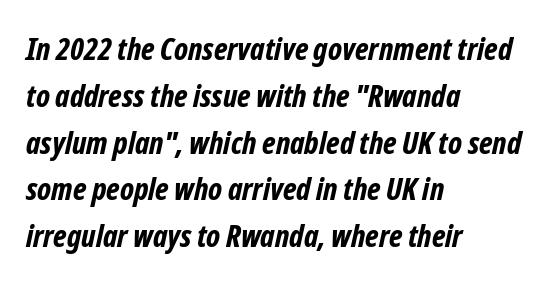
{"serif": "no", "bold": "yes", "weight": "bold", "width": "condensed", "stroke_contrast": "low", "x_height": "medium", "monospaced": "no", "underline": "no", "align": "left", "line_spacing": "normal", "line_spacing_ratio": 1.51, "letter_spacing": "normal", "letter_spacing_em": 0.0, "glyph_px": 31}
